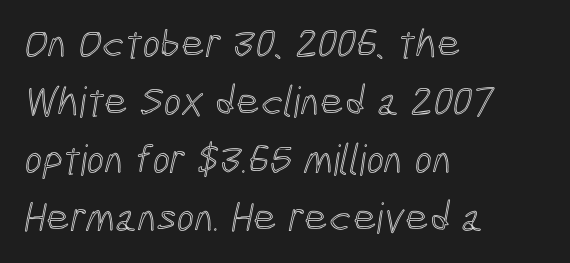
Notice how descenders clear the ascenders below comfortably — that's standard leading. The passage shown has conventional tracking throughout. Do the characters align in a grid? No, the font is proportional. The setting favours the left margin, as ordinary paragraphs usually do. Letters rest on an invisible, unmarked baseline.
